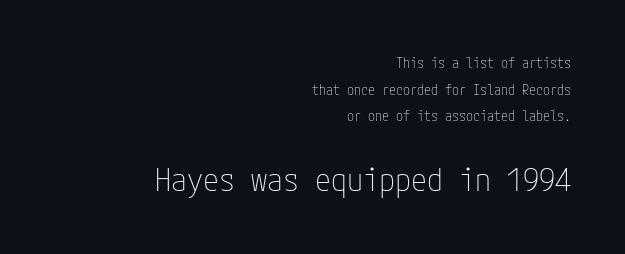
Q: Is the text bold? A: No.
Q: Is the text italic (slanted)? A: No, it is upright.
Q: Is the typeface a serif or a sans-serif typeface? A: Sans-serif.
Q: Is the text underlined? A: No.
Q: How is the paragraph aligned? A: Right-aligned.
Q: Is the spacing between letters normal or unusually wide? A: Normal.
Q: Is the spacing between lines tight, normal or loose? A: Loose.
Q: Which block of text is set in a larger size, the first (top) or the second (bottom)? A: The second (bottom) one.
Q: Width (condensed, normal, or wide)? A: Condensed.
Q: Stroke contrast? A: Low.
Q: x-height? A: Medium.
